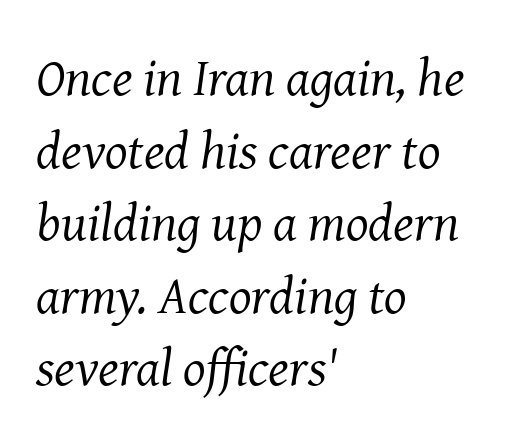
{"serif": "yes", "italic": "yes", "lean": "right", "slant_degrees": 8, "bold": "no", "weight": "regular", "width": "normal", "stroke_contrast": "medium", "x_height": "medium", "monospaced": "no", "underline": "no", "align": "left", "line_spacing": "normal", "line_spacing_ratio": 1.37, "letter_spacing": "normal", "letter_spacing_em": 0.0, "glyph_px": 53}
